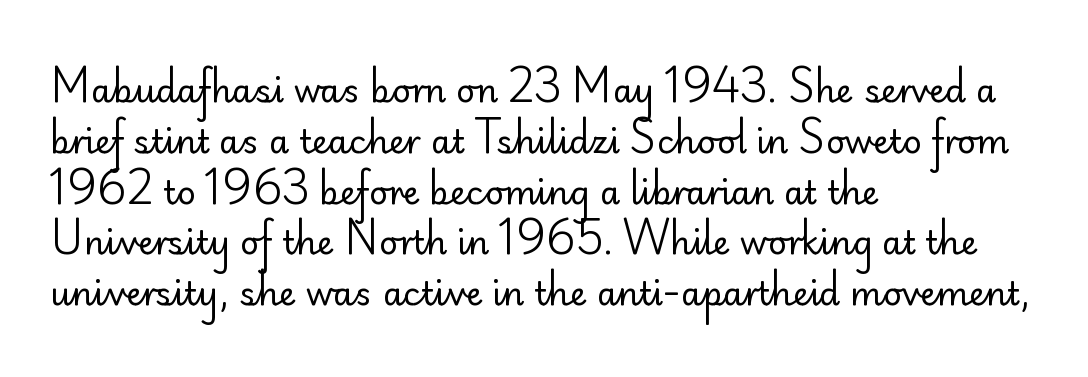
I'd call this a sans setting — the letters go barefoot. Do the characters align in a grid? No, the font is proportional. This sample is left-justified, so line endings fall wherever the words run out. Leading: standard.
